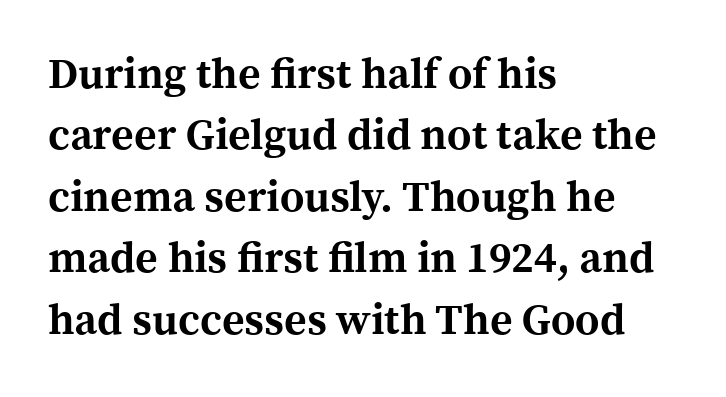
The image shows 43 px bold serif type, upright; set left-aligned, normal line spacing (1.43x), normal letter spacing, not underlined; a medium x-height.
